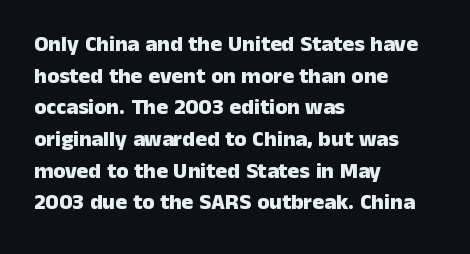
Beneath every word, the page is bare. Successive baselines arrive at the customary interval. It's the straight-up-and-down kind of type. Which margin do the lines hug? The left one — the right edge is uneven. Thick stems and heavy bowls — unmistakably bold.
